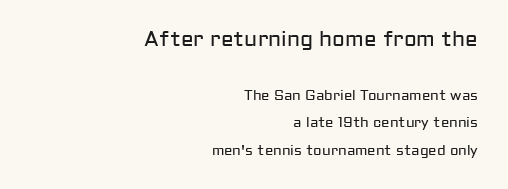
This sample uses plain, unmodified letter spacing. This sample is right-justified, so line beginnings fall wherever the words allow. Summary of weight: not heavy and not bold. Airy leading. Descender tails drop into unmarked territory.
